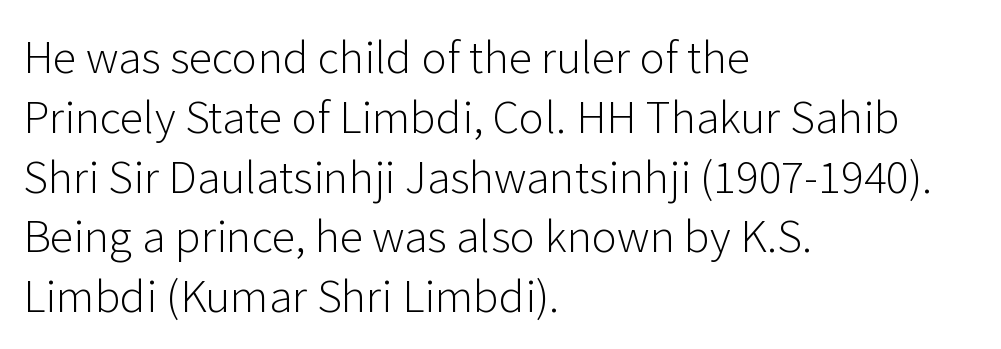
{"serif": "no", "italic": "no", "bold": "no", "weight": "light", "width": "normal", "stroke_contrast": "low", "x_height": "medium", "monospaced": "no", "underline": "no", "align": "left", "line_spacing": "normal", "line_spacing_ratio": 1.39, "letter_spacing": "normal", "letter_spacing_em": 0.0, "glyph_px": 43}
